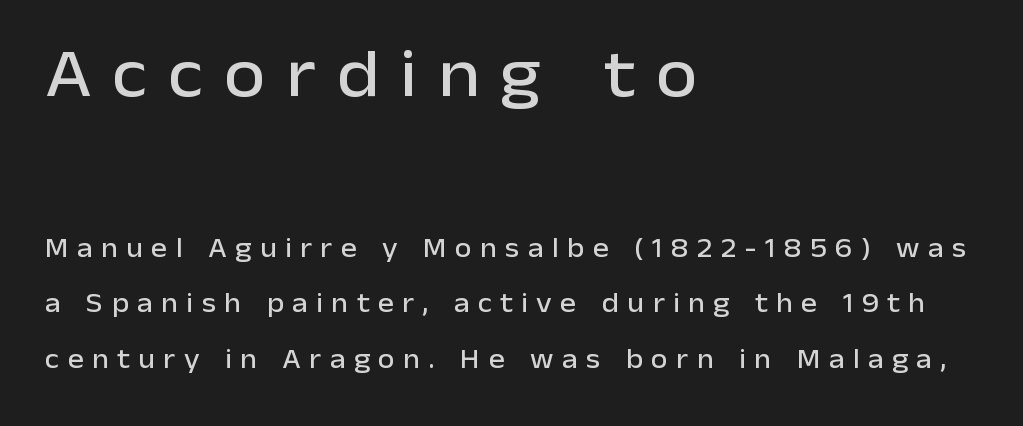
Q: Is the text italic (slanted)? A: No, it is upright.
Q: Is the typeface a serif or a sans-serif typeface? A: Sans-serif.
Q: Is the text underlined? A: No.
Q: How is the paragraph aligned? A: Left-aligned.
Q: Is the spacing between letters normal or unusually wide? A: Unusually wide.
Q: Is the spacing between lines tight, normal or loose? A: Loose.
Q: Which block of text is set in a larger size, the first (top) or the second (bottom)? A: The first (top) one.
Q: Width (condensed, normal, or wide)? A: Normal.
Q: Stroke contrast? A: Low.
Q: x-height? A: Medium.
Q: Monospaced? A: No.
